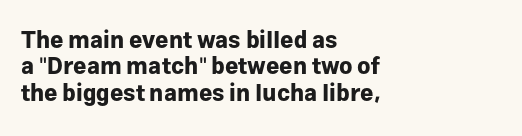
Q: Is the text bold? A: Yes.
Q: Is the text italic (slanted)? A: No, it is upright.
Q: Is the text underlined? A: No.
Q: How is the paragraph aligned? A: Left-aligned.
Q: Is the spacing between letters normal or unusually wide? A: Normal.
Q: Is the spacing between lines tight, normal or loose? A: Tight.
